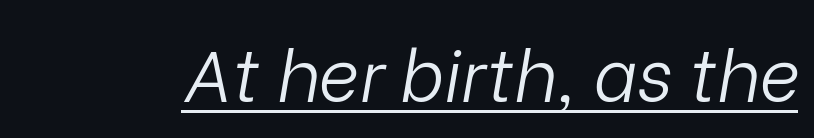
Q: Is the text bold? A: No.
Q: Is the text italic (slanted)? A: Yes, it leans right by about 9 degrees.
Q: Is the text underlined? A: Yes.
Q: Is the spacing between letters normal or unusually wide? A: Normal.
Q: Width (condensed, normal, or wide)? A: Normal.
Q: Stroke contrast? A: Low.
Q: x-height? A: Medium.
Q: Monospaced? A: No.
